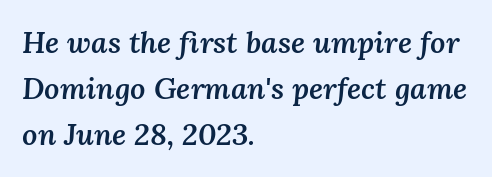
{"italic": "yes", "lean": "right", "slant_degrees": 3, "bold": "semi", "weight": "semibold", "width": "normal", "stroke_contrast": "medium", "x_height": "medium", "monospaced": "no", "underline": "no", "align": "left", "line_spacing": "normal", "line_spacing_ratio": 1.54, "letter_spacing": "normal", "letter_spacing_em": 0.0, "glyph_px": 30}
